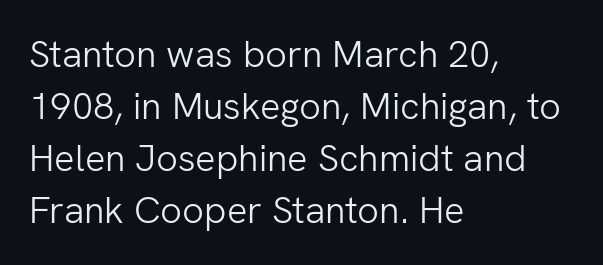
{"serif": "no", "italic": "no", "bold": "no", "weight": "light", "width": "normal", "stroke_contrast": "low", "x_height": "medium", "monospaced": "no", "underline": "no", "align": "left", "line_spacing": "normal", "line_spacing_ratio": 1.37, "letter_spacing": "normal", "letter_spacing_em": 0.0, "glyph_px": 38}
